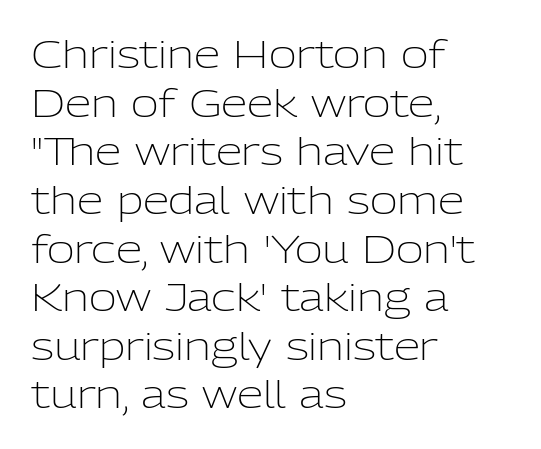
Q: Is the text bold? A: No.
Q: Is the text italic (slanted)? A: No, it is upright.
Q: Is the typeface a serif or a sans-serif typeface? A: Sans-serif.
Q: Is the text underlined? A: No.
Q: How is the paragraph aligned? A: Left-aligned.
Q: Is the spacing between letters normal or unusually wide? A: Normal.
Q: Is the spacing between lines tight, normal or loose? A: Normal.
Q: Width (condensed, normal, or wide)? A: Normal.
Q: Stroke contrast? A: Low.
Q: x-height? A: Medium.
Q: Monospaced? A: No.
